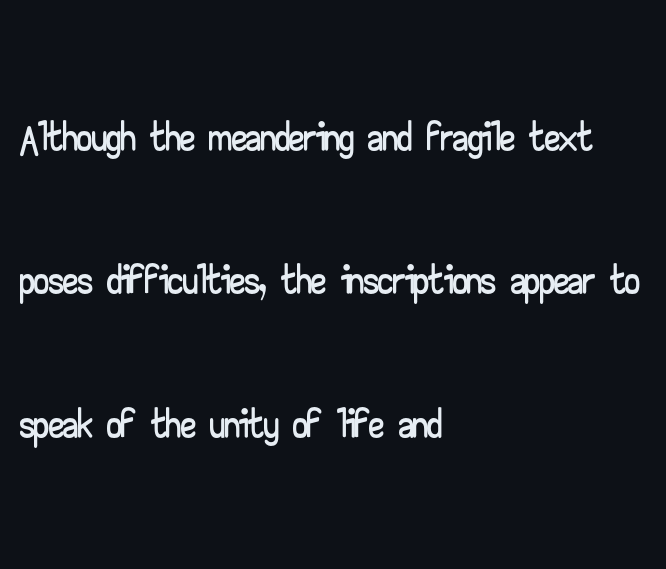
{"serif": "no", "italic": "no", "width": "wide", "stroke_contrast": "low", "x_height": "small", "monospaced": "no", "underline": "no", "align": "left", "line_spacing": "loose", "line_spacing_ratio": 2.39, "letter_spacing": "normal", "letter_spacing_em": 0.0, "glyph_px": 60}
